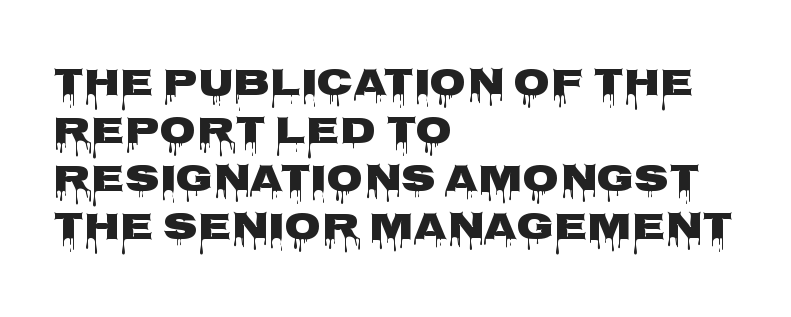
{"serif": "no", "italic": "no", "width": "wide", "stroke_contrast": "low", "x_height": "large", "monospaced": "no", "underline": "no", "align": "left", "line_spacing": "normal", "line_spacing_ratio": 1.26, "letter_spacing": "normal", "letter_spacing_em": 0.0, "glyph_px": 38}
